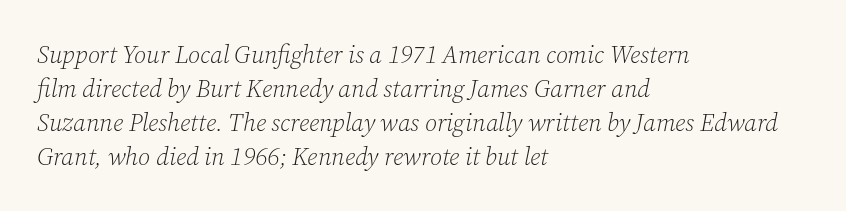
In terms of letterspacing, this is plain default setting. These lines sit exactly where default settings would place them. Compared with a centered layout, this one pins lines to the left instead. Check the space under the baseline: it is left empty. The specimen reads as italic at a glance.
